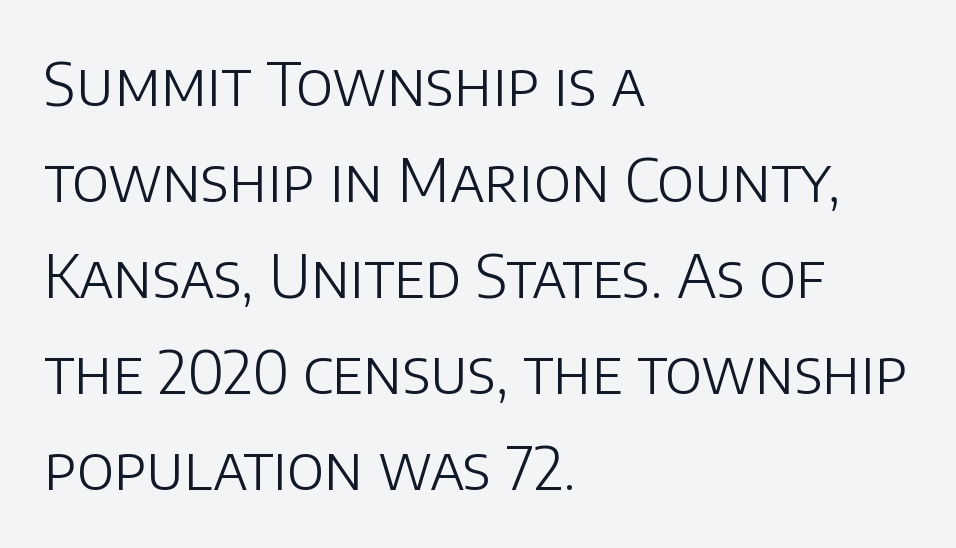
{"serif": "no", "italic": "no", "bold": "no", "weight": "light", "width": "normal", "stroke_contrast": "low", "x_height": "large", "monospaced": "no", "underline": "no", "align": "left", "line_spacing": "normal", "line_spacing_ratio": 1.6, "letter_spacing": "normal", "letter_spacing_em": 0.0, "glyph_px": 60}
